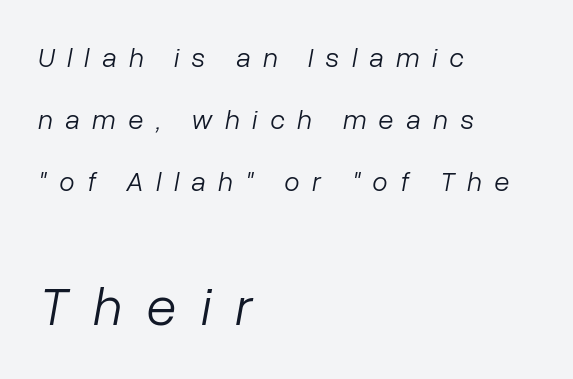
{"italic": "yes", "lean": "right", "slant_degrees": 10, "bold": "no", "weight": "light", "width": "normal", "stroke_contrast": "low", "x_height": "medium", "monospaced": "no", "underline": "no", "align": "left", "line_spacing": "loose", "line_spacing_ratio": 2.22, "letter_spacing": "wide", "letter_spacing_em": 0.45, "larger_block": "second", "size_ratio": 1.96, "glyph_px": 55}
